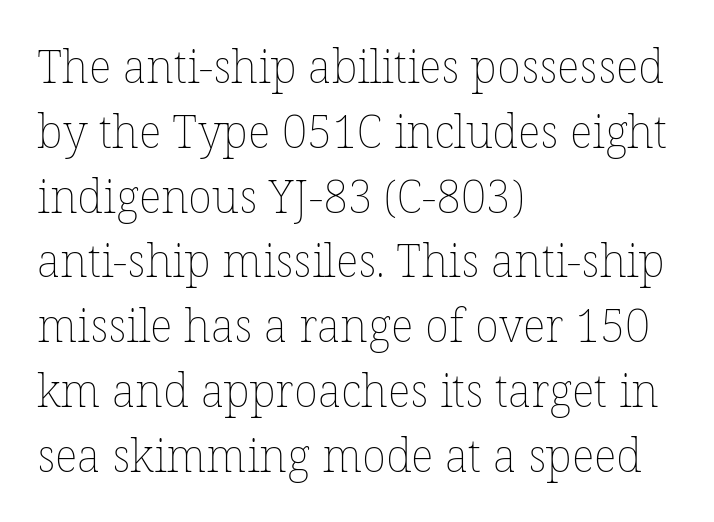
The image shows 45 px thin type, upright; set left-aligned, normal line spacing (1.44x), normal letter spacing, not underlined; low stroke contrast and a medium x-height.
